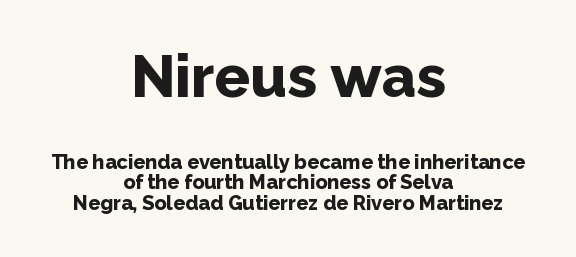
The image shows 59 px bold sans-serif type, upright; set centered, tight line spacing (1.04x), normal letter spacing, not underlined; the first (top) block is 2.95x larger; low stroke contrast and a medium x-height.
